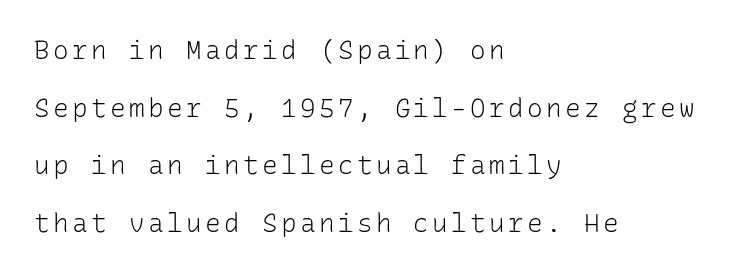
Q: Is the text bold? A: No.
Q: Is the text italic (slanted)? A: No, it is upright.
Q: Is the text underlined? A: No.
Q: How is the paragraph aligned? A: Left-aligned.
Q: Is the spacing between lines tight, normal or loose? A: Loose.
